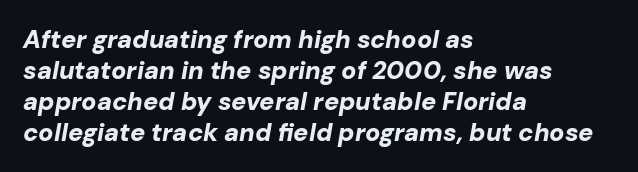
Q: Is the text bold? A: Yes.
Q: Is the text italic (slanted)? A: Yes, it leans right by about 10 degrees.
Q: Is the text underlined? A: No.
Q: How is the paragraph aligned? A: Left-aligned.
Q: Is the spacing between letters normal or unusually wide? A: Normal.
